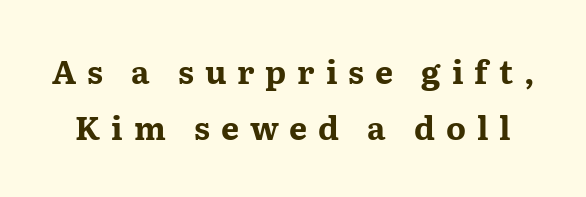
Do the characters align in a grid? No, the font is proportional. Descenders are the only things crossing below the line. The gaps between neighbouring characters are conspicuously large. Is this a sans? No — the strokes have serifs. If you drew a line through each stem, it would be perfectly vertical.
